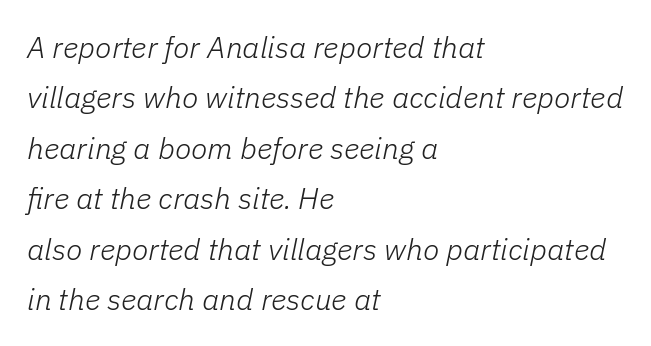
The image shows 30 px light type, italic (leaning right); set left-aligned, normal line spacing (1.68x), normal letter spacing, not underlined; low stroke contrast and a medium x-height.
